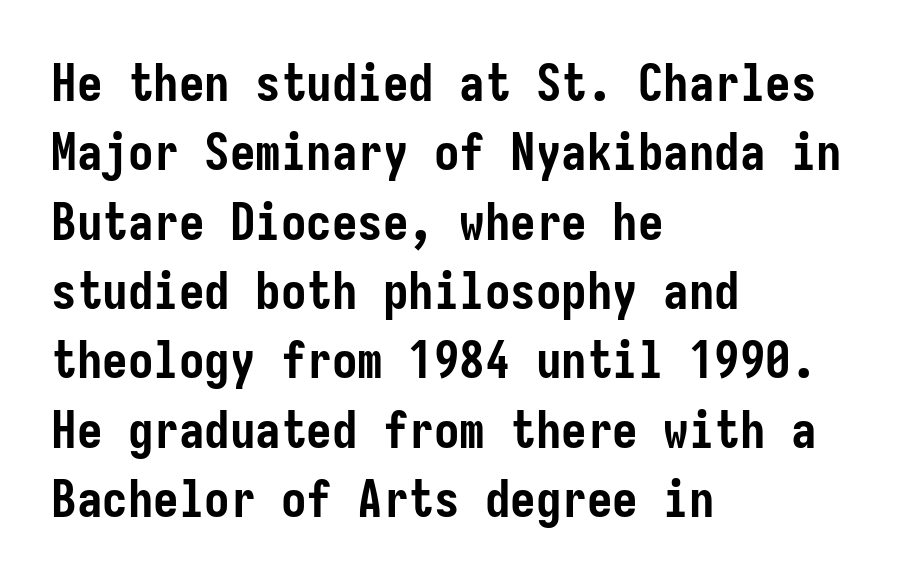
The image shows 51 px semibold, condensed sans-serif type, upright; set left-aligned, normal line spacing (1.36x), normal letter spacing, not underlined; low stroke contrast and a medium x-height.
